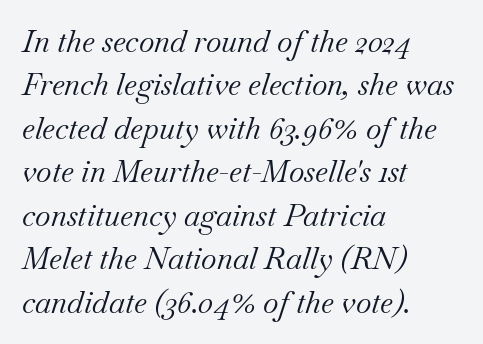
Q: Is the text bold? A: No.
Q: Is the text italic (slanted)? A: Yes, it leans right by about 18 degrees.
Q: Is the typeface a serif or a sans-serif typeface? A: Serif.
Q: Is the text underlined? A: No.
Q: How is the paragraph aligned? A: Left-aligned.
Q: Is the spacing between letters normal or unusually wide? A: Normal.
Q: Is the spacing between lines tight, normal or loose? A: Normal.
Q: Width (condensed, normal, or wide)? A: Normal.
Q: Stroke contrast? A: Medium.
Q: x-height? A: Small.
Q: Monospaced? A: No.
